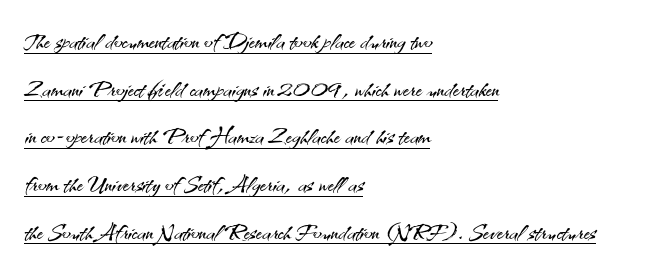
Q: Is the text bold? A: No.
Q: Is the text italic (slanted)? A: Yes.
Q: Is the typeface a serif or a sans-serif typeface? A: Sans-serif.
Q: Is the text underlined? A: Yes.
Q: How is the paragraph aligned? A: Left-aligned.
Q: Is the spacing between letters normal or unusually wide? A: Normal.
Q: Is the spacing between lines tight, normal or loose? A: Normal.
Q: Width (condensed, normal, or wide)? A: Normal.
Q: Stroke contrast? A: Medium.
Q: x-height? A: Small.
Q: Monospaced? A: No.
